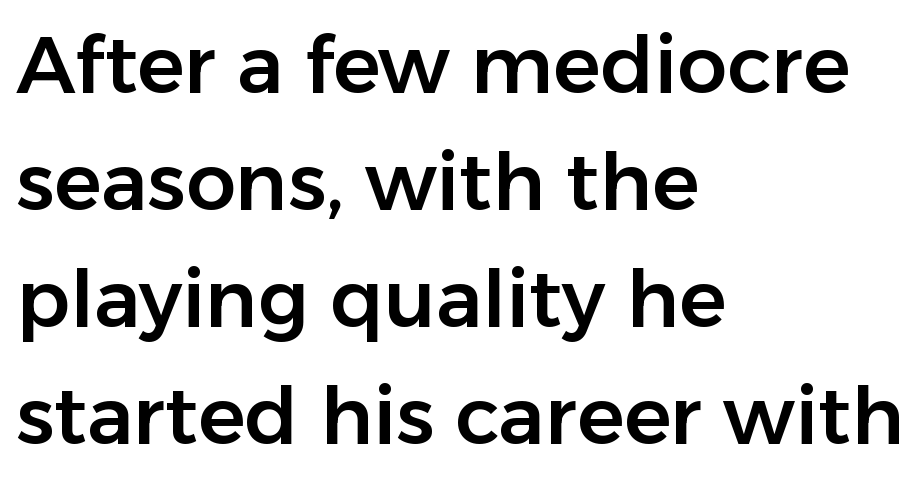
Q: Is the text italic (slanted)? A: No, it is upright.
Q: Is the typeface a serif or a sans-serif typeface? A: Sans-serif.
Q: Is the text underlined? A: No.
Q: How is the paragraph aligned? A: Left-aligned.
Q: Is the spacing between letters normal or unusually wide? A: Normal.
Q: Is the spacing between lines tight, normal or loose? A: Normal.
Q: Width (condensed, normal, or wide)? A: Normal.
Q: Stroke contrast? A: Low.
Q: x-height? A: Medium.
Q: Monospaced? A: No.
